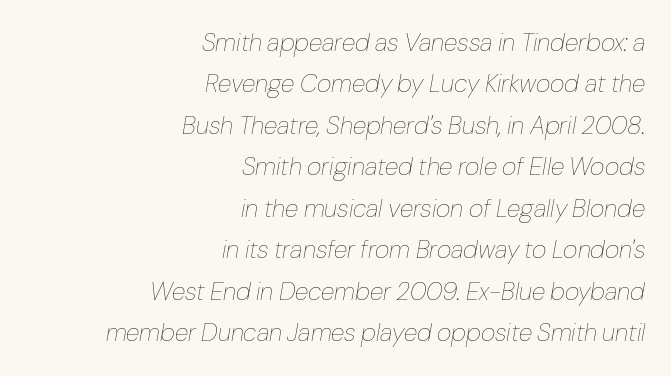
Q: Is the text bold? A: No.
Q: Is the text italic (slanted)? A: Yes, it leans right by about 10 degrees.
Q: Is the text underlined? A: No.
Q: How is the paragraph aligned? A: Right-aligned.
Q: Is the spacing between letters normal or unusually wide? A: Normal.
Q: Is the spacing between lines tight, normal or loose? A: Normal.
